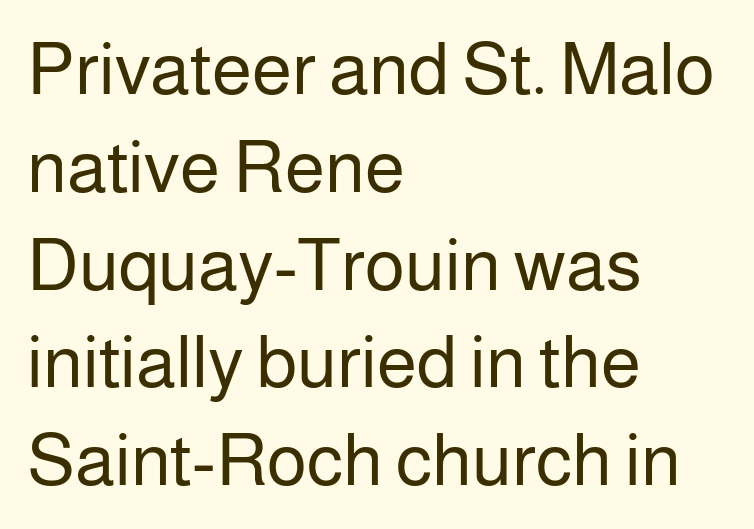
Q: Is the text bold? A: No.
Q: Is the text italic (slanted)? A: No, it is upright.
Q: Is the typeface a serif or a sans-serif typeface? A: Sans-serif.
Q: Is the text underlined? A: No.
Q: How is the paragraph aligned? A: Left-aligned.
Q: Is the spacing between letters normal or unusually wide? A: Normal.
Q: Is the spacing between lines tight, normal or loose? A: Normal.
Q: Width (condensed, normal, or wide)? A: Normal.
Q: Stroke contrast? A: Low.
Q: x-height? A: Medium.
Q: Monospaced? A: No.
